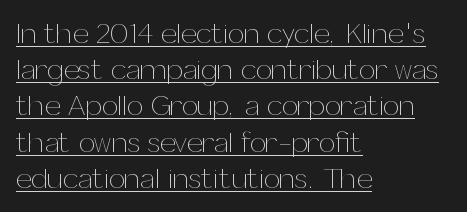
The image shows 29 px thin type, upright; set left-aligned, normal line spacing (1.25x), normal letter spacing, underlined; medium stroke contrast and a medium x-height.
